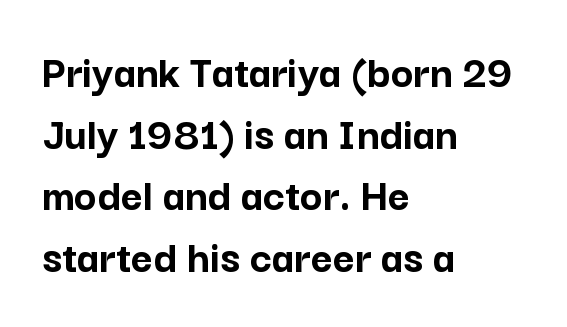
The image shows 47 px semibold sans-serif type, upright; set left-aligned, normal line spacing (1.31x), normal letter spacing, not underlined; low stroke contrast and a medium x-height.
